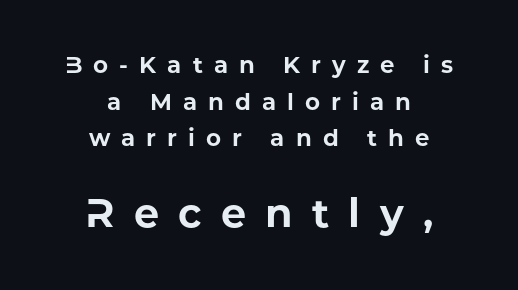
The image shows 40 px bold sans-serif type, upright; set centered, normal line spacing (1.59x), unusually wide letter spacing (+0.48 em), not underlined; the second (bottom) block is 1.74x larger; low stroke contrast and a medium x-height.
